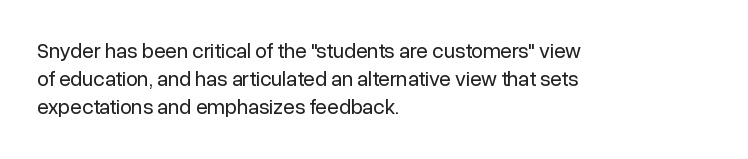
The image shows 21 px text type, upright; set left-aligned, normal line spacing (1.33x), normal letter spacing, not underlined.
